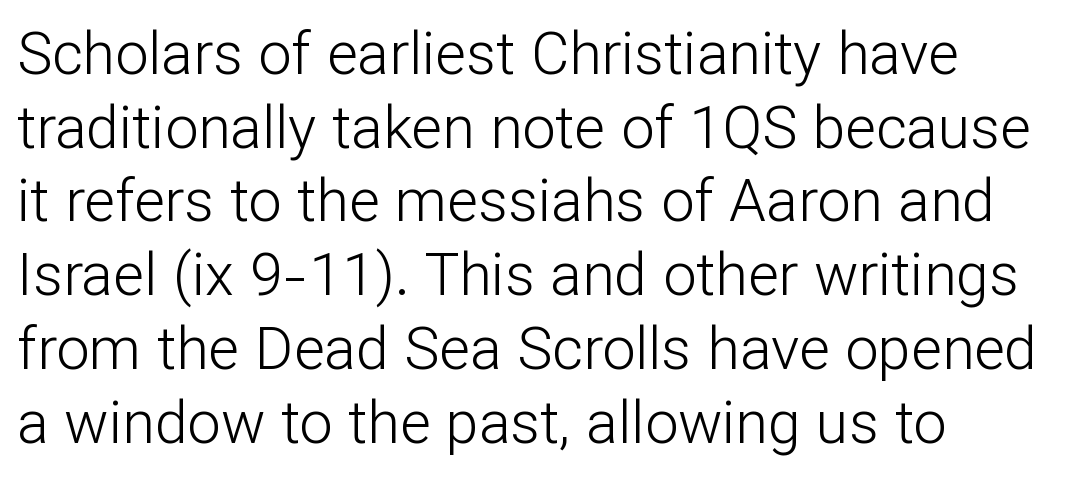
Q: Is the text bold? A: No.
Q: Is the text italic (slanted)? A: No, it is upright.
Q: Is the typeface a serif or a sans-serif typeface? A: Sans-serif.
Q: Is the text underlined? A: No.
Q: How is the paragraph aligned? A: Left-aligned.
Q: Is the spacing between letters normal or unusually wide? A: Normal.
Q: Is the spacing between lines tight, normal or loose? A: Normal.
Q: Width (condensed, normal, or wide)? A: Normal.
Q: Stroke contrast? A: Low.
Q: x-height? A: Medium.
Q: Monospaced? A: No.
